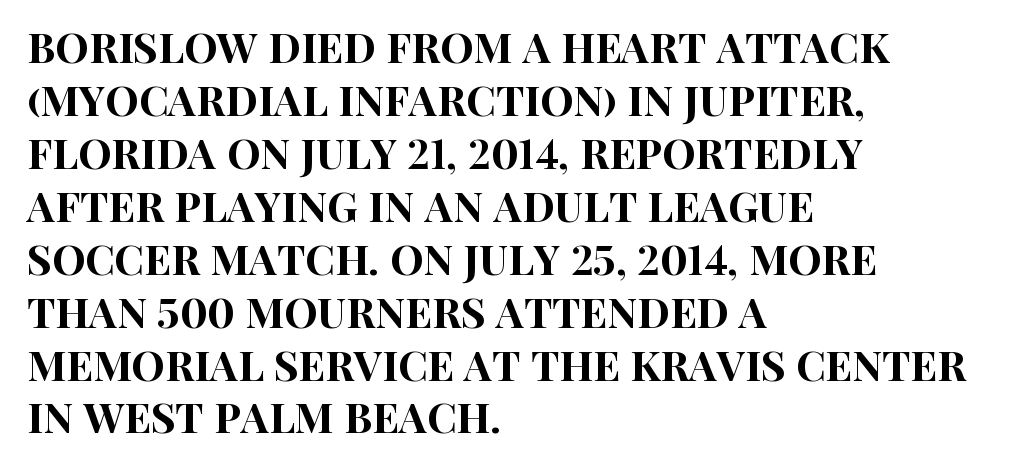
The image shows 42 px condensed sans-serif type, upright; set left-aligned, normal line spacing (1.26x), normal letter spacing, not underlined; high stroke contrast and a large x-height.
